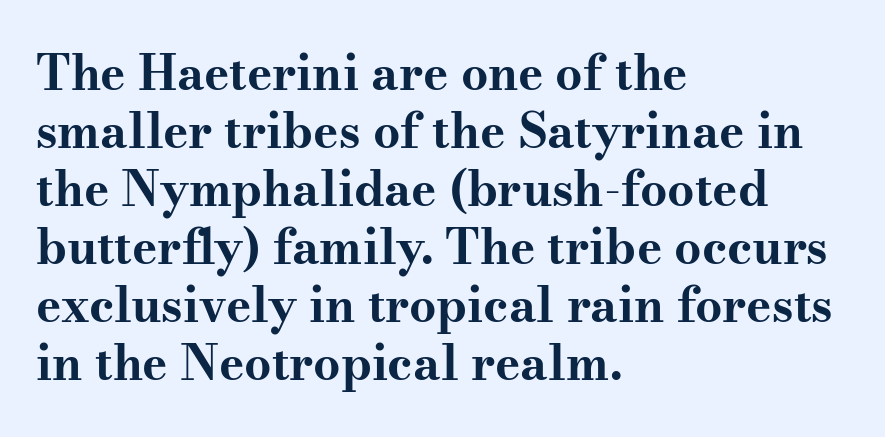
The image shows 48 px bold, wide serif type, upright; set left-aligned, line spacing 1.21x, normal letter spacing, not underlined; medium stroke contrast and a small x-height.
